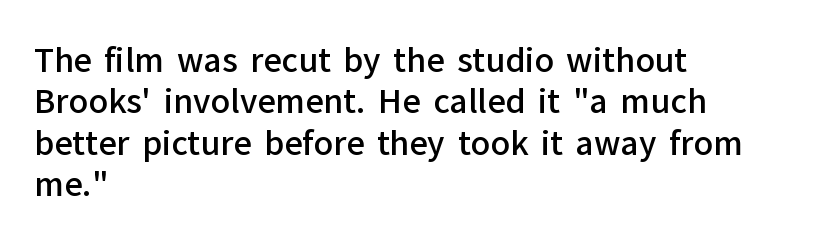
Descenders are the only things crossing below the line. Look at the tracking — it's just the regular setting, nothing added. Normally led — the rows are evenly, conventionally spaced. If you drew a ruler down the left edge, every line would touch it. The text was rendered using a sans face with plain stroke endings.
